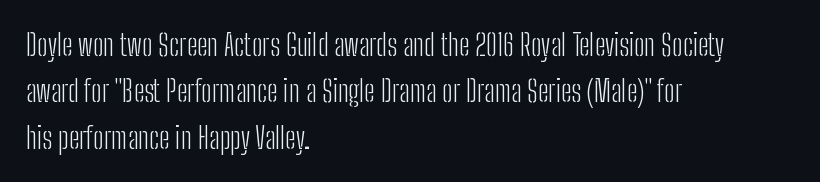
The image shows 30 px light, condensed sans-serif type, upright; set left-aligned, normal line spacing (1.55x), normal letter spacing, not underlined; low stroke contrast and a medium x-height.
